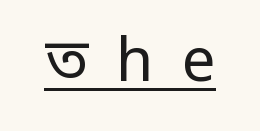
Q: Is the text bold? A: No.
Q: Is the text italic (slanted)? A: No, it is upright.
Q: Is the typeface a serif or a sans-serif typeface? A: Sans-serif.
Q: Is the text underlined? A: Yes.
Q: Is the spacing between letters normal or unusually wide? A: Unusually wide.
Q: Width (condensed, normal, or wide)? A: Condensed.
Q: Stroke contrast? A: Low.
Q: x-height? A: Large.
Q: Monospaced? A: No.
